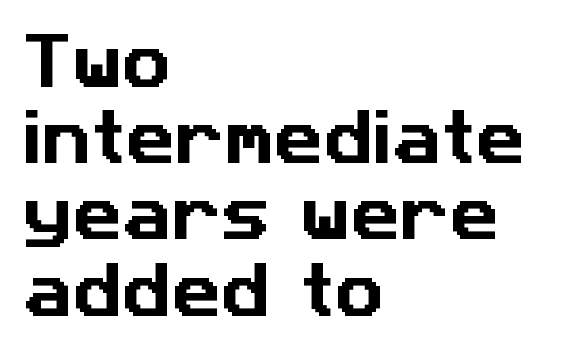
Q: Is the typeface a serif or a sans-serif typeface? A: Sans-serif.
Q: Is the text underlined? A: No.
Q: How is the paragraph aligned? A: Left-aligned.
Q: Is the spacing between letters normal or unusually wide? A: Normal.
Q: Is the spacing between lines tight, normal or loose? A: Normal.
Q: Width (condensed, normal, or wide)? A: Normal.
Q: Stroke contrast? A: Low.
Q: x-height? A: Medium.
Q: Monospaced? A: No.
